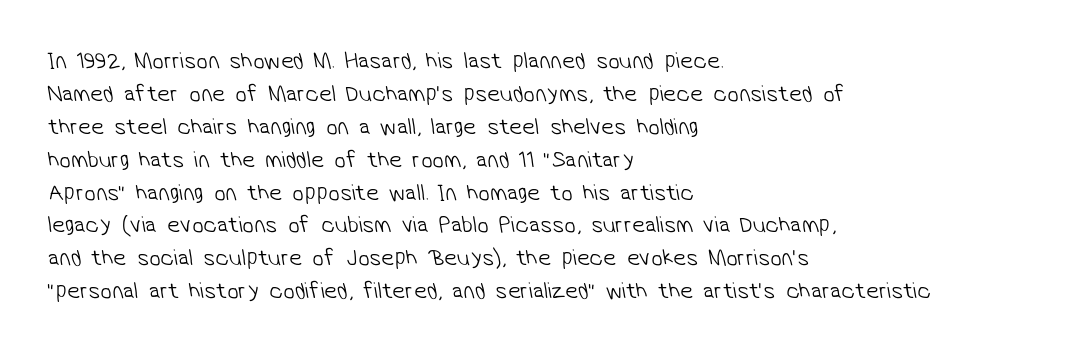
Q: Is the text bold? A: No.
Q: Is the text underlined? A: No.
Q: How is the paragraph aligned? A: Left-aligned.
Q: Is the spacing between letters normal or unusually wide? A: Normal.
Q: Is the spacing between lines tight, normal or loose? A: Normal.
